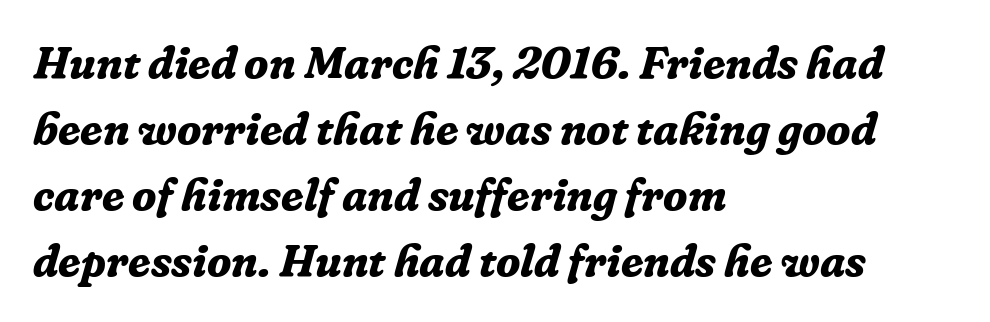
In terms of posture, this sample is oblique. Leading matches the norm, producing a regular column. The horizontal fit of the characters is conventional and even. Think of a printed novel: that variable character pitch is what you see here. Just letters on the line, the space beneath them empty. Serifs: yes, visible at the terminals of the letterforms.
